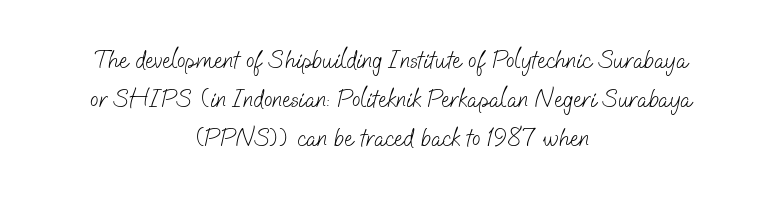
{"bold": "no", "underline": "no", "align": "center", "line_spacing": "normal", "line_spacing_ratio": 1.57, "letter_spacing": "normal", "letter_spacing_em": 0.0, "glyph_px": 25}
